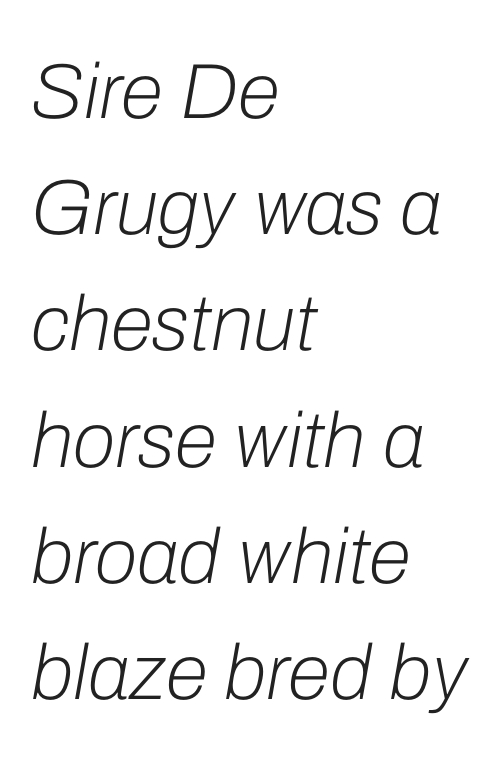
{"italic": "yes", "lean": "right", "slant_degrees": 10, "bold": "no", "weight": "light", "width": "normal", "stroke_contrast": "low", "x_height": "medium", "monospaced": "no", "underline": "no", "align": "left", "line_spacing": "normal", "line_spacing_ratio": 1.49, "letter_spacing": "normal", "letter_spacing_em": 0.0, "glyph_px": 78}
